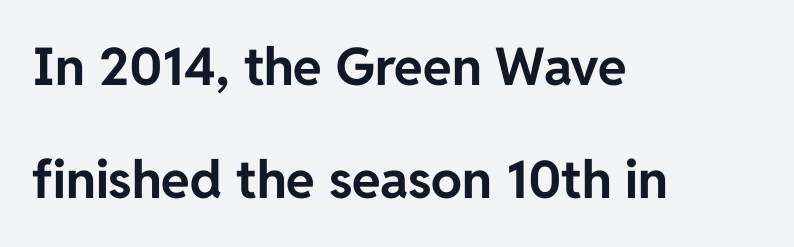
Each letter's strokes conclude bluntly, with no projecting serifs. Descenders are the only things crossing below the line. Characters remain perfectly vertical along every line. Glyph-to-glyph distance matches everyday printed text. Summary of weight: heavy, a full bold. In terms of leading, this rendering errs on the spacious side.
